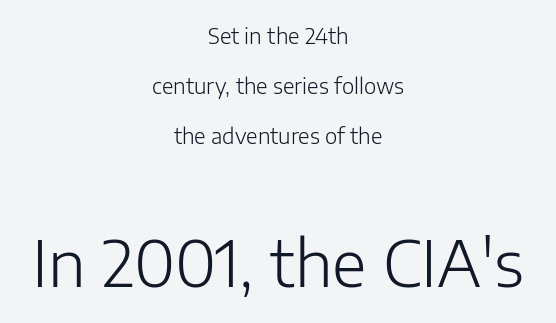
Q: Is the text bold? A: No.
Q: Is the text italic (slanted)? A: No, it is upright.
Q: Is the typeface a serif or a sans-serif typeface? A: Sans-serif.
Q: Is the text underlined? A: No.
Q: How is the paragraph aligned? A: Centered.
Q: Is the spacing between letters normal or unusually wide? A: Normal.
Q: Is the spacing between lines tight, normal or loose? A: Loose.
Q: Which block of text is set in a larger size, the first (top) or the second (bottom)? A: The second (bottom) one.
Q: Width (condensed, normal, or wide)? A: Normal.
Q: Stroke contrast? A: Low.
Q: x-height? A: Medium.
Q: Monospaced? A: No.
